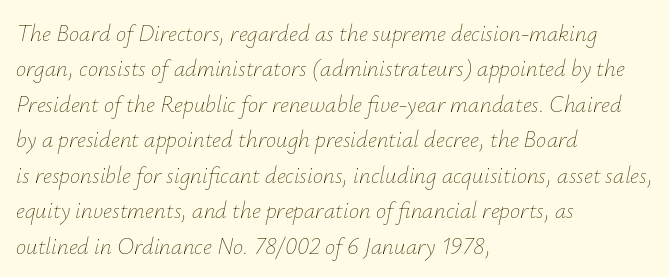
Q: Is the text bold? A: No.
Q: Is the text italic (slanted)? A: Yes, it leans right by about 12 degrees.
Q: Is the text underlined? A: No.
Q: How is the paragraph aligned? A: Left-aligned.
Q: Is the spacing between letters normal or unusually wide? A: Normal.
Q: Is the spacing between lines tight, normal or loose? A: Normal.
